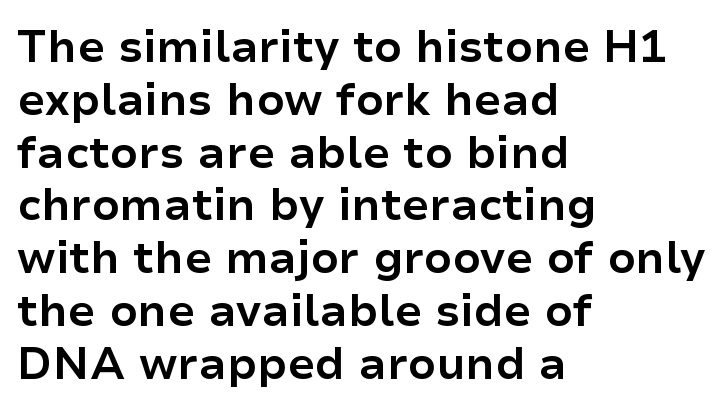
Proportional: the letters do not fall into vertical columns. These lines were composed using upright roman letters. The setting favours the left margin, as ordinary paragraphs usually do. Weight check: bold — yes, fully. Honestly, the letter spacing is just normal — you wouldn't notice it.
